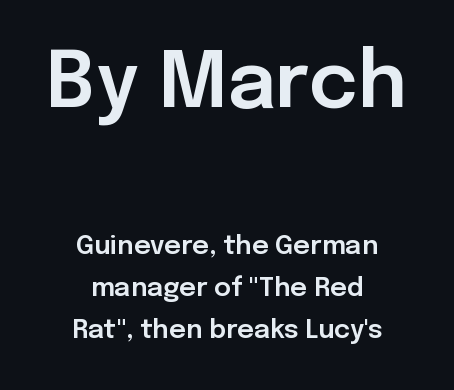
Block one is the big one; block two sits smaller underneath. Here the designer chose a conventional face with non-uniform glyph widths. The type sits square on the baseline with zero lean. Honestly, there is no underline to notice here at all. The rag falls on both sides of this text block equally.
